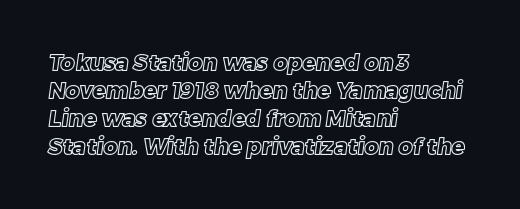
How are the letters spaced? Ordinarily, with no added tracking. The paragraph shown leans on its left margin. The vertical gap from one line to the next is medium. Just letters on the line, the space beneath them empty.
